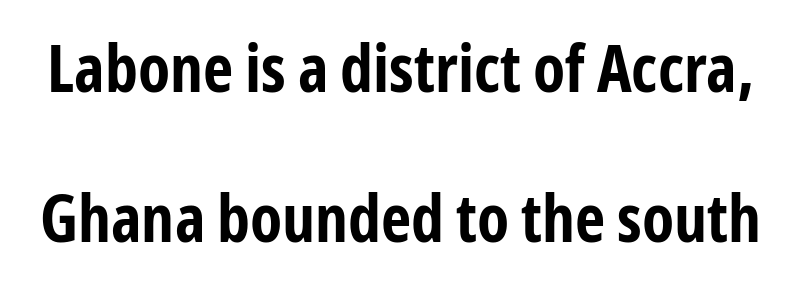
{"serif": "no", "italic": "no", "bold": "yes", "weight": "bold", "width": "condensed", "stroke_contrast": "low", "x_height": "medium", "monospaced": "no", "underline": "no", "line_spacing": "loose", "line_spacing_ratio": 2.28, "letter_spacing": "normal", "letter_spacing_em": 0.0, "glyph_px": 66}
